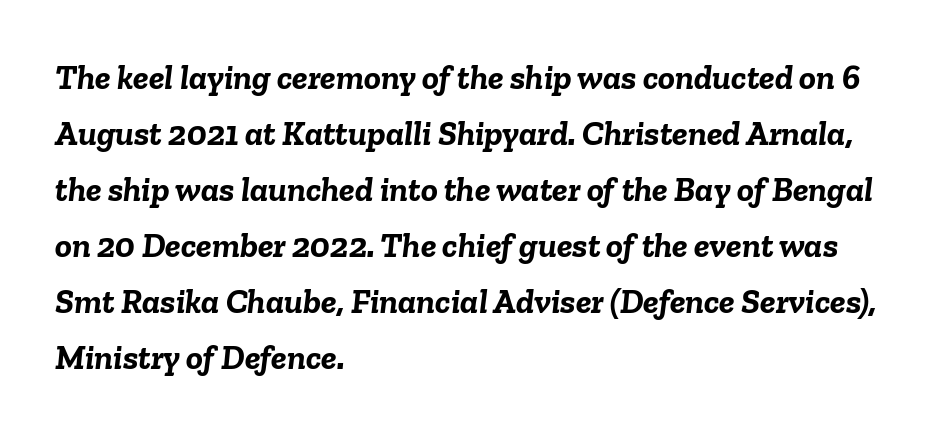
Successive baselines arrive at the customary interval. Compared with a centered layout, this one pins lines to the left instead. Stroke thickness is high; the sample reads as a true bold. A bare baseline throughout the passage. The rendering uses natural spacing where letterforms have individual widths. Caption: standard tracking, unaltered.
